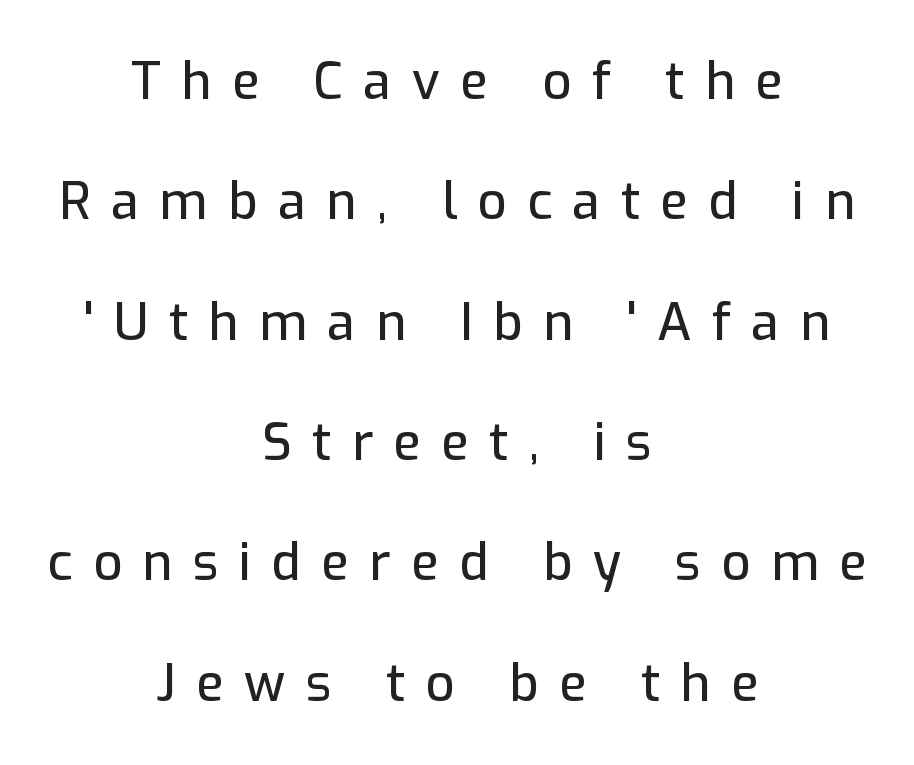
Q: Is the text italic (slanted)? A: No, it is upright.
Q: Is the typeface a serif or a sans-serif typeface? A: Sans-serif.
Q: Is the text underlined? A: No.
Q: How is the paragraph aligned? A: Centered.
Q: Is the spacing between letters normal or unusually wide? A: Unusually wide.
Q: Is the spacing between lines tight, normal or loose? A: Loose.
Q: Width (condensed, normal, or wide)? A: Normal.
Q: Stroke contrast? A: Low.
Q: x-height? A: Medium.
Q: Monospaced? A: No.
